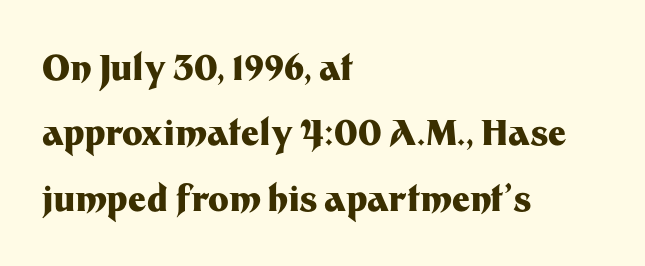
{"serif": "no", "italic": "no", "bold": "yes", "weight": "heavy", "width": "normal", "stroke_contrast": "medium", "x_height": "medium", "monospaced": "no", "underline": "no", "align": "left", "line_spacing_ratio": 1.87, "letter_spacing": "normal", "letter_spacing_em": 0.0, "glyph_px": 35}
